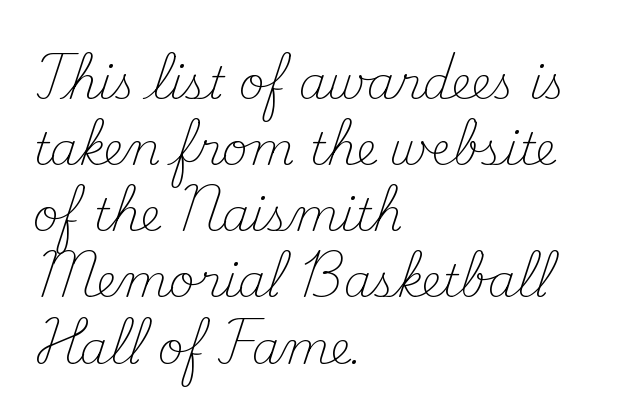
Q: Is the text bold? A: No.
Q: Is the text italic (slanted)? A: Yes.
Q: Is the typeface a serif or a sans-serif typeface? A: Serif.
Q: Is the text underlined? A: No.
Q: How is the paragraph aligned? A: Left-aligned.
Q: Is the spacing between letters normal or unusually wide? A: Normal.
Q: Is the spacing between lines tight, normal or loose? A: Normal.
Q: Width (condensed, normal, or wide)? A: Normal.
Q: Stroke contrast? A: Medium.
Q: x-height? A: Small.
Q: Monospaced? A: No.
